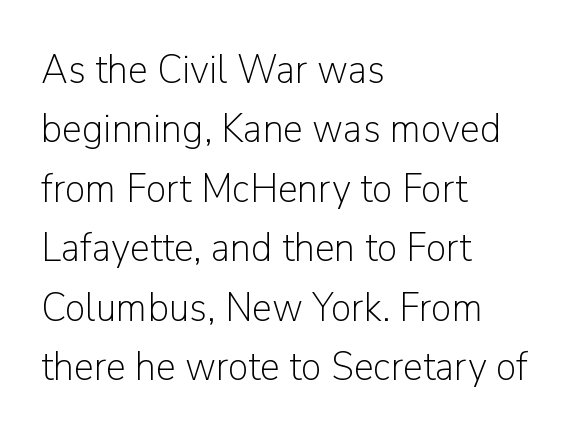
The image shows 41 px light sans-serif type, upright; set left-aligned, normal line spacing (1.45x), normal letter spacing, not underlined; low stroke contrast and a medium x-height.
